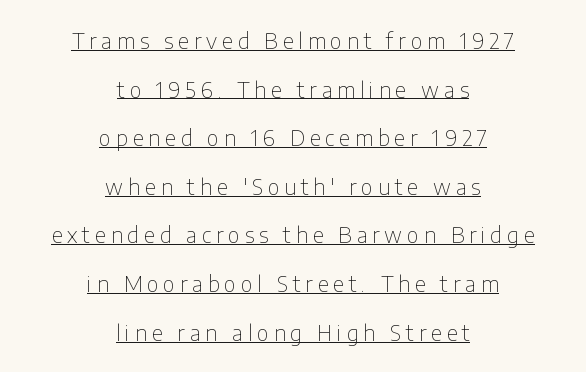
The image shows 22 px text type, upright; set centered, loose line spacing (2.21x), unusually wide letter spacing (+0.22 em), underlined.
